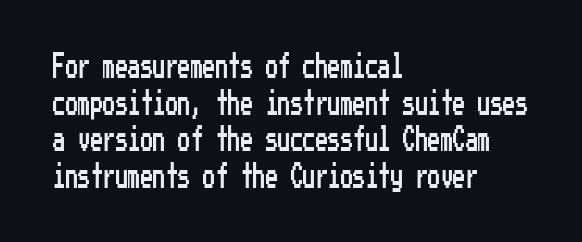
{"italic": "no", "underline": "no", "align": "left", "line_spacing": "normal", "line_spacing_ratio": 1.47, "letter_spacing": "normal", "letter_spacing_em": 0.0, "glyph_px": 25}
